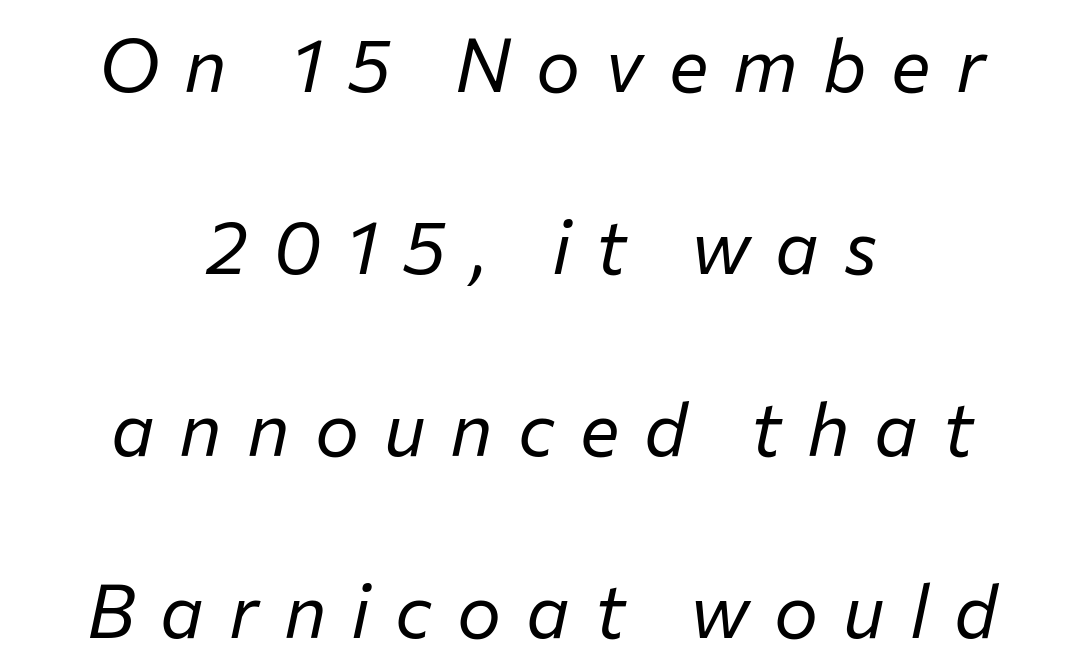
{"italic": "yes", "lean": "right", "slant_degrees": 12, "bold": "no", "weight": "regular", "width": "normal", "stroke_contrast": "low", "x_height": "medium", "monospaced": "no", "underline": "no", "align": "center", "line_spacing": "loose", "line_spacing_ratio": 2.46, "letter_spacing": "wide", "letter_spacing_em": 0.34, "glyph_px": 74}
